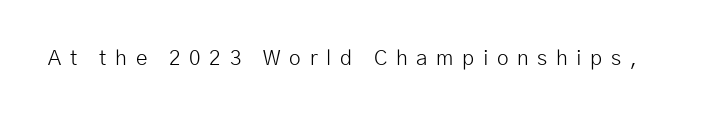
Do the letters lean? They stand straight. The type is letterspaced generously, with wide tracking. This rendering features lettering with no underline. Compared with a typical body face, this is equally light or lighter still.
